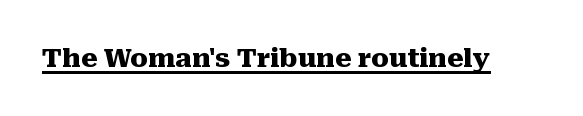
No extra tracking has been applied to these lines. Glance below the letters and you will spot a drawn line. Quick note: not italic, upright. The letters are bold, with thick, heavy strokes.
